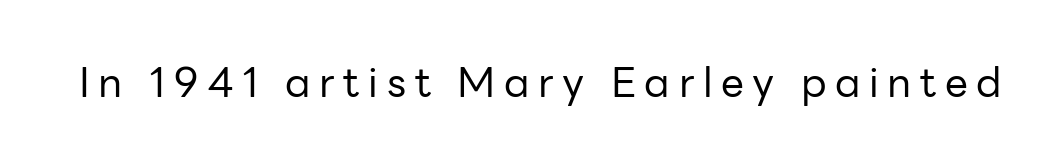
The passage shown is not underscored anywhere. Nothing heavy about these letters — not bold at all. The type is letterspaced generously, with wide tracking. The glyphs in this specimen are sans serif. In terms of posture, this sample is upright. Each letter keeps its own natural width here, so spacing adapts to shape.
